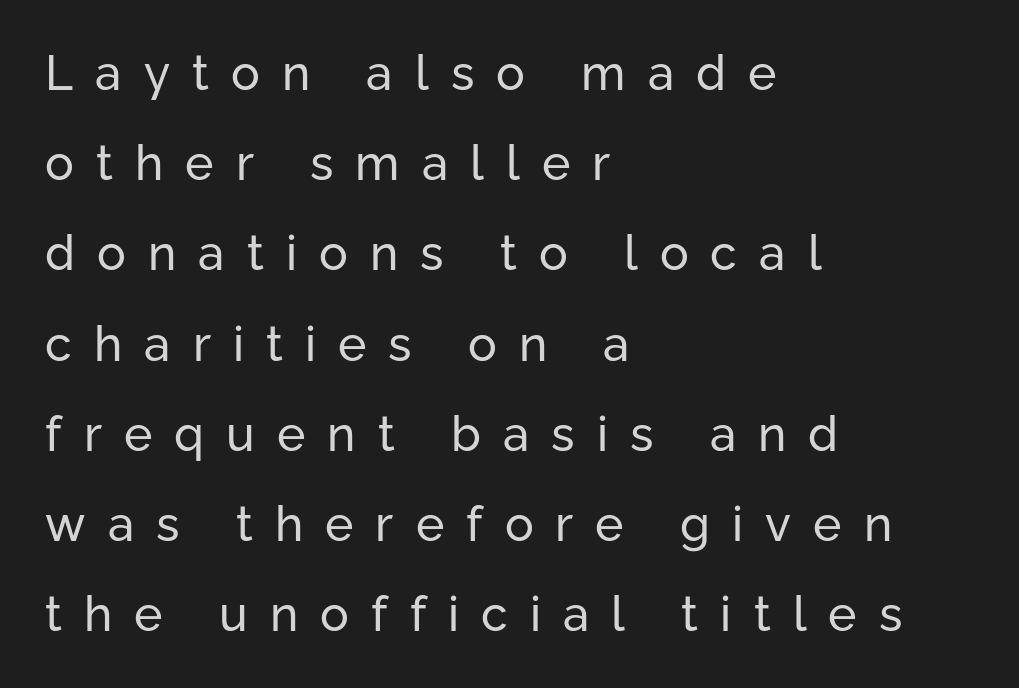
The image shows 48 px regular-weight sans-serif type, upright; set left-aligned, line spacing 1.88x, unusually wide letter spacing (+0.46 em), not underlined; low stroke contrast and a medium x-height.
